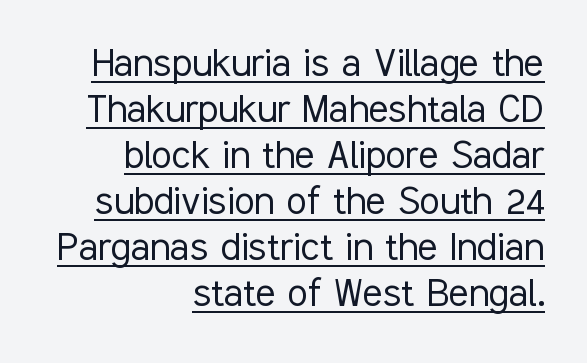
Q: Is the text bold? A: No.
Q: Is the text italic (slanted)? A: No, it is upright.
Q: Is the typeface a serif or a sans-serif typeface? A: Sans-serif.
Q: Is the text underlined? A: Yes.
Q: How is the paragraph aligned? A: Right-aligned.
Q: Is the spacing between letters normal or unusually wide? A: Normal.
Q: Is the spacing between lines tight, normal or loose? A: Tight.
Q: Width (condensed, normal, or wide)? A: Condensed.
Q: Stroke contrast? A: Low.
Q: x-height? A: Medium.
Q: Monospaced? A: No.
